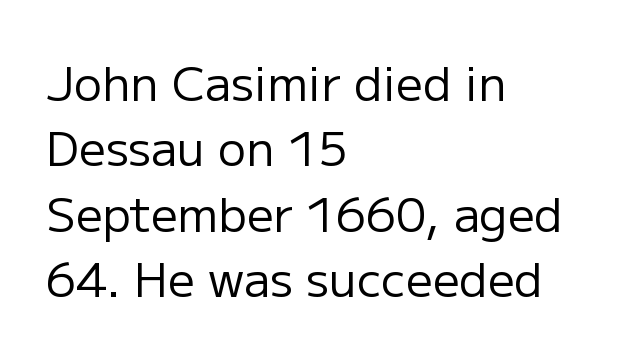
{"serif": "no", "italic": "no", "bold": "no", "weight": "regular", "width": "normal", "stroke_contrast": "low", "x_height": "medium", "monospaced": "no", "underline": "no", "align": "left", "line_spacing": "normal", "line_spacing_ratio": 1.39, "letter_spacing": "normal", "letter_spacing_em": 0.0, "glyph_px": 47}
